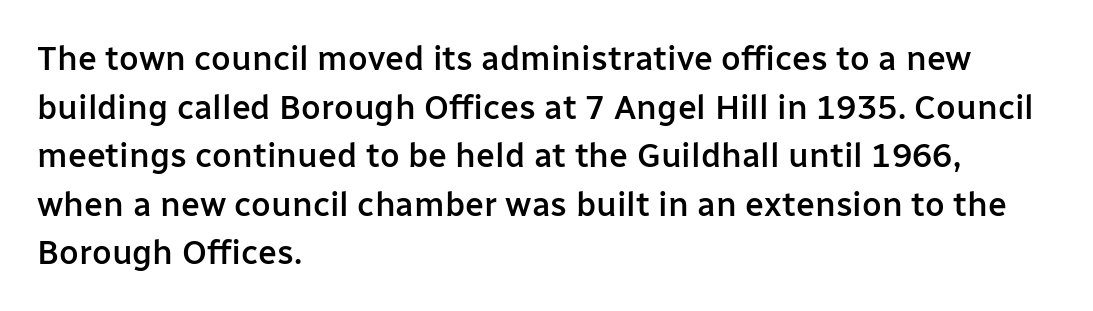
Does the type have serifs? No, each stem ends abruptly. This is the in-between weight designers call semibold or demi. This rendering features lettering with no underline. Is there any slant? The stems are plumb. Note the varied advance widths — an 'i' is clearly narrower than an 'm'.
